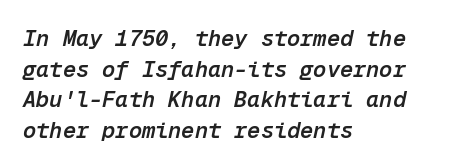
{"italic": "yes", "lean": "right", "slant_degrees": 12, "bold": "semi", "underline": "no", "align": "left", "line_spacing": "normal", "line_spacing_ratio": 1.39, "letter_spacing": "normal", "letter_spacing_em": 0.0, "glyph_px": 22}
